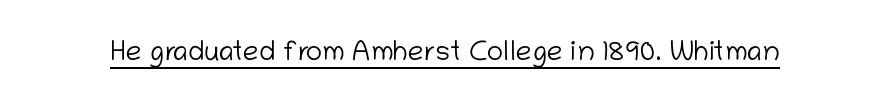
On a weight scale, this lands at 450 or below. Looks like regular typesetting: each glyph gets only the width it needs. Regarding serifs, this sample does without them. Posture: straight, roman, zero tilt. Every word sits above its own underline. This rendering leaves character spacing at its baseline value.
